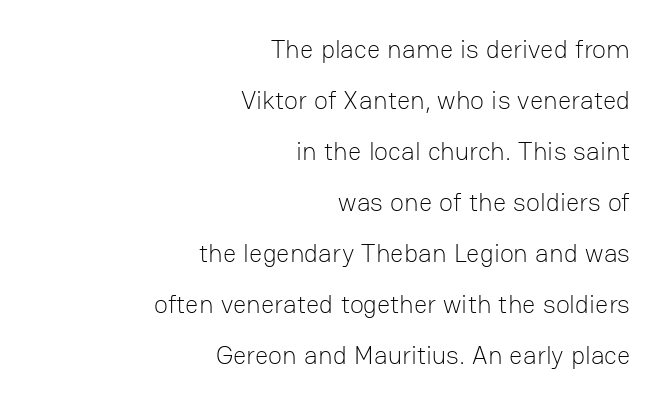
{"italic": "no", "bold": "no", "underline": "no", "align": "right", "line_spacing": "loose", "line_spacing_ratio": 1.96, "letter_spacing": "normal", "letter_spacing_em": 0.0, "glyph_px": 26}
